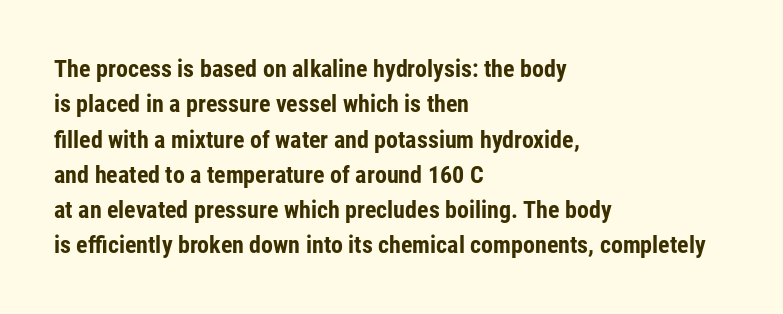
Q: Is the text bold? A: Yes.
Q: Is the text italic (slanted)? A: No, it is upright.
Q: Is the text underlined? A: No.
Q: How is the paragraph aligned? A: Left-aligned.
Q: Is the spacing between letters normal or unusually wide? A: Normal.
Q: Is the spacing between lines tight, normal or loose? A: Normal.
